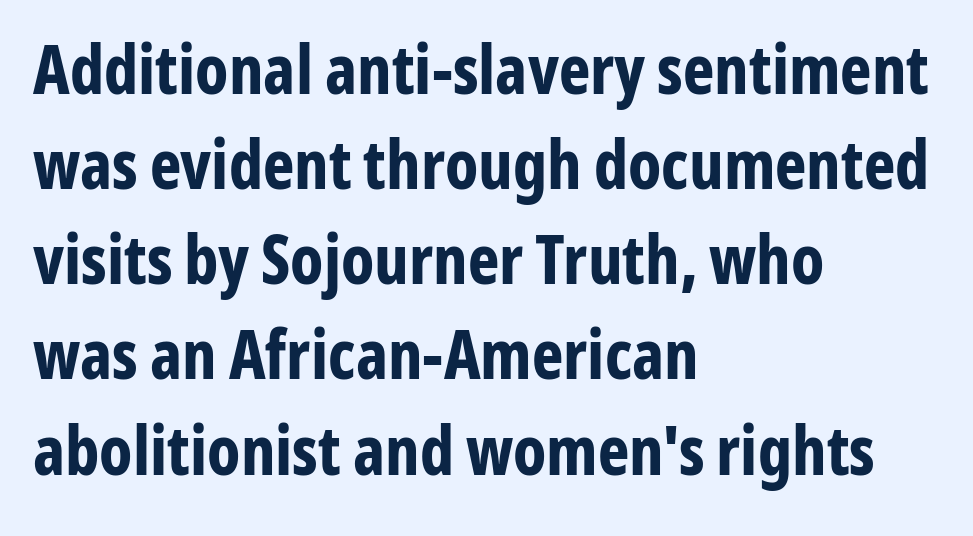
The image shows 67 px bold, condensed sans-serif type, upright; set left-aligned, normal line spacing (1.42x), normal letter spacing, not underlined; low stroke contrast and a medium x-height.
